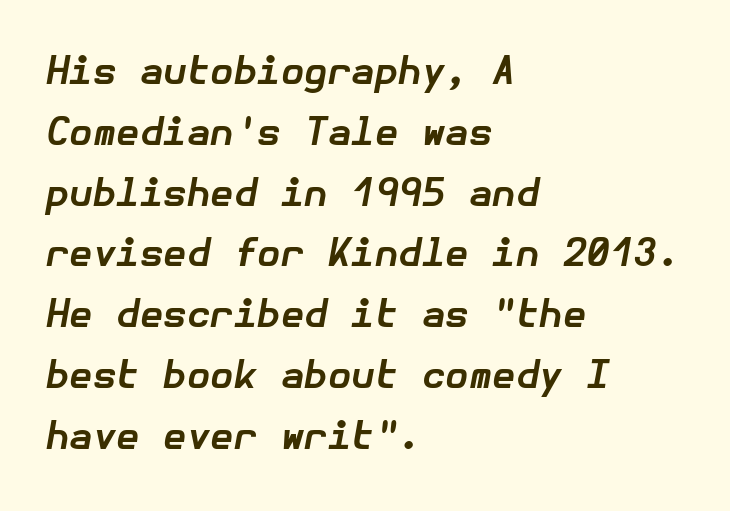
The image shows 38 px bold type, italic (leaning right); set left-aligned, normal line spacing (1.6x), normal letter spacing, not underlined; low stroke contrast and a medium x-height.
